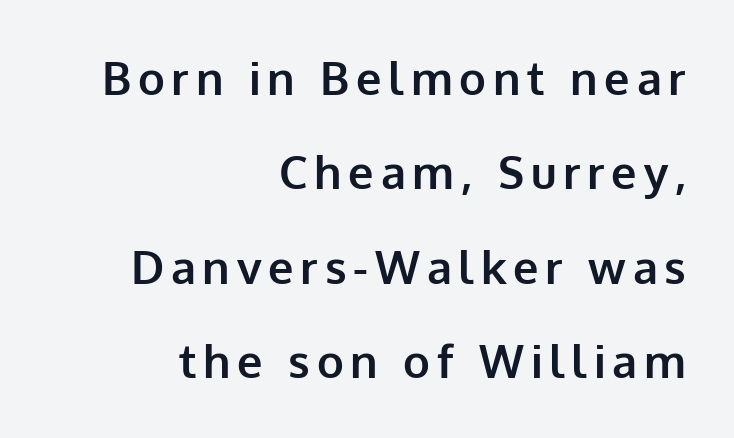
{"serif": "no", "italic": "no", "bold": "yes", "weight": "bold", "width": "normal", "stroke_contrast": "low", "x_height": "medium", "monospaced": "no", "underline": "no", "align": "right", "line_spacing": "loose", "line_spacing_ratio": 2.1, "glyph_px": 45}
